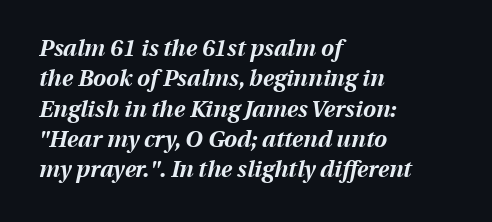
The image shows 23 px bold type, italic (leaning right); set left-aligned, normal line spacing (1.32x), normal letter spacing, not underlined.
